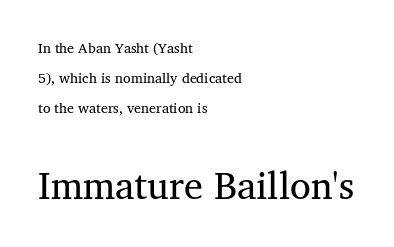
The image shows 38 px regular-weight serif type, upright; set left-aligned, loose line spacing (2.15x), normal letter spacing, not underlined; the second (bottom) block is 2.71x larger; medium stroke contrast and a medium x-height.
